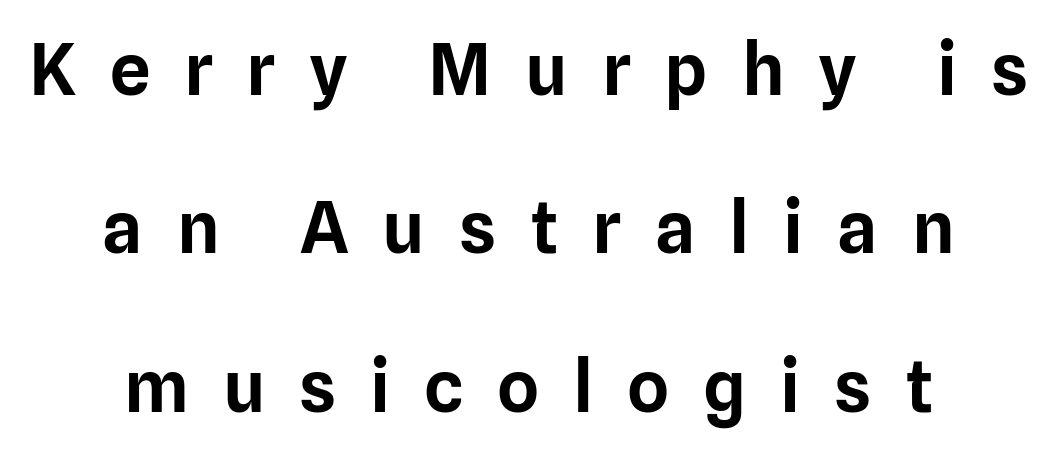
The letters advance in unequal steps, a hallmark of proportional type. The words here are not underlined. Rows of type keep a wide berth in the vertical direction. The axis of the letterforms is exactly vertical. The gaps between neighbouring characters are conspicuously large. The glyphs in this specimen are sans serif.
